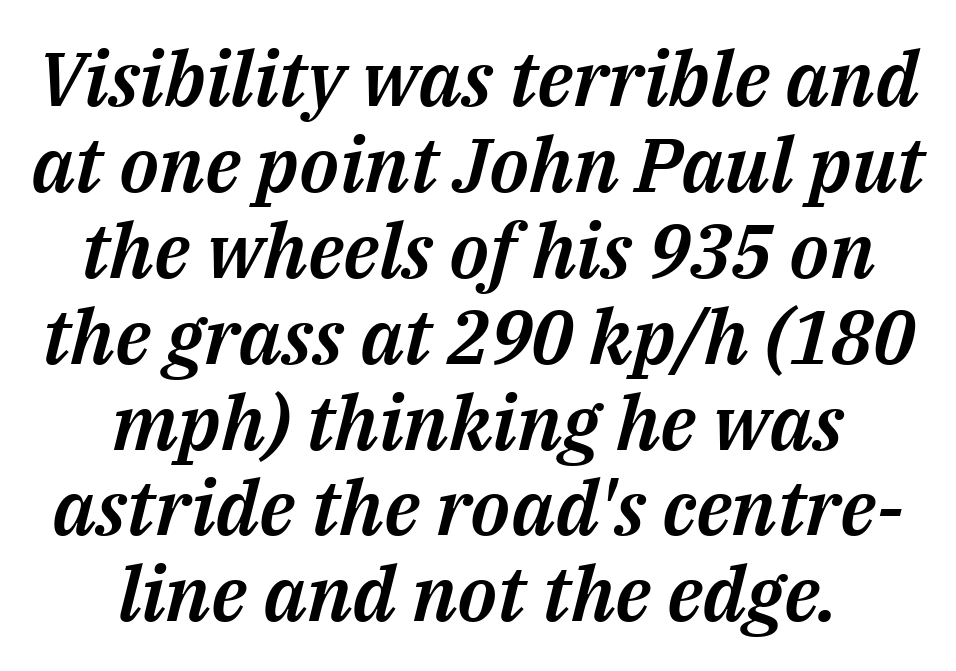
The rendering uses a small line-height, squeezing the rows. Is this a fixed-width face? No — the glyphs have proportional, varying widths. This rendering uses center alignment, leaving both contours irregular but symmetric. Compared with typical body copy, the letter spacing here is the same. Rendered with sloped, italic letterforms.
